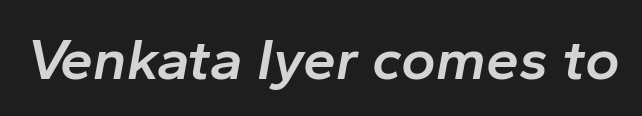
The image shows 59 px semibold type, italic (leaning right); set normal letter spacing, not underlined; low stroke contrast and a medium x-height.
